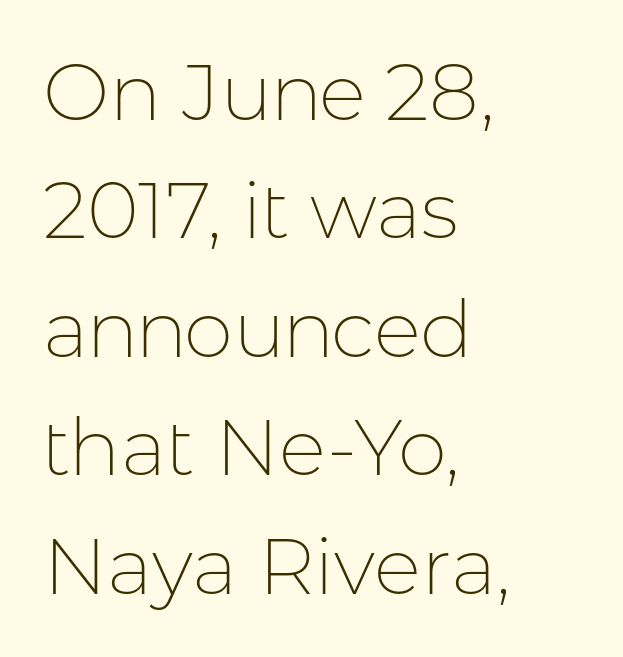
The image shows 79 px thin sans-serif type, upright; set left-aligned, normal line spacing (1.5x), normal letter spacing, not underlined; low stroke contrast and a medium x-height.
